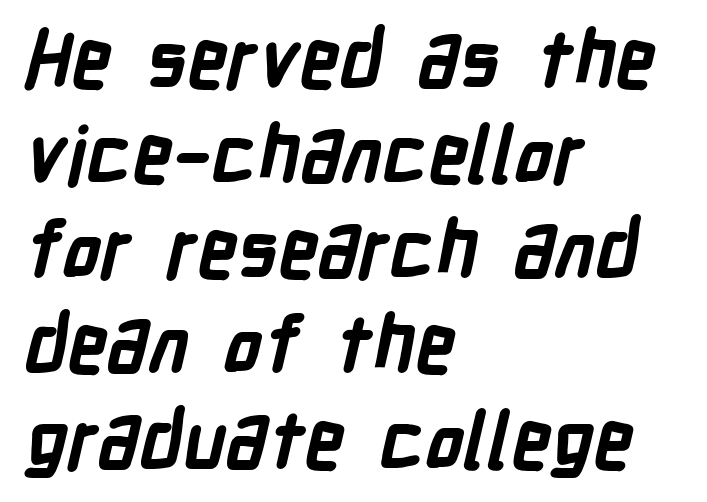
A clean baseline with only descenders dipping below it. Standard letterfit; no display-style spreading of the glyphs. One-word summary of the alignment: left. Observe the absence of serifs on each vertical stroke in this sample. Note the varied advance widths — an 'i' is clearly narrower than an 'm'. A dark, heavy texture on the line: the type is bold.
